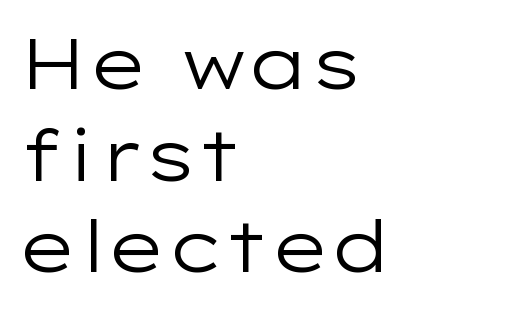
The image shows 71 px regular-weight, wide sans-serif type, upright; set left-aligned, normal line spacing (1.29x), normal letter spacing, not underlined; low stroke contrast and a medium x-height.
